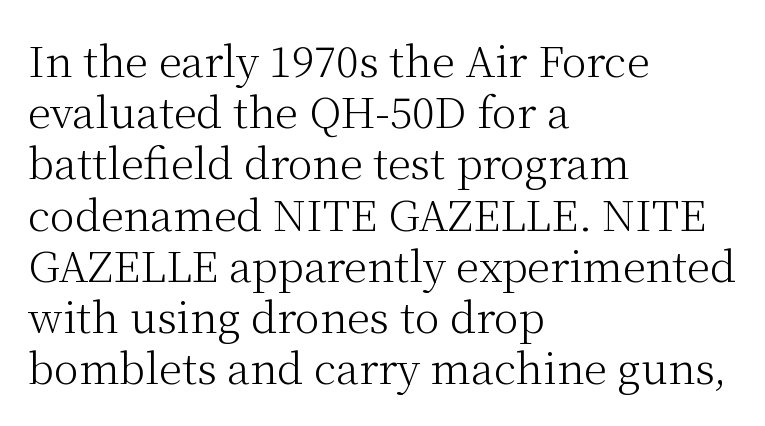
Do the letters lean? They stand straight. The ragged edge is on the right, which tells us the setting is flush left. Compared with typical body copy, the letter spacing here is the same. The characters display serif detailing at their extremities.
